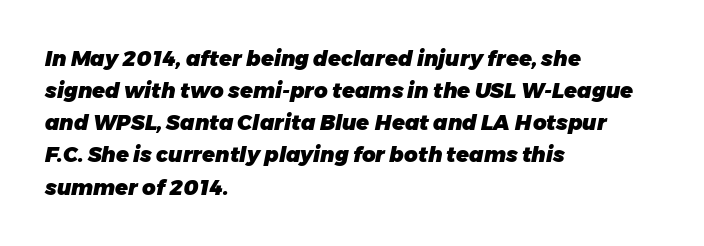
Q: Is the text bold? A: Yes.
Q: Is the text italic (slanted)? A: Yes, it leans right by about 11 degrees.
Q: Is the text underlined? A: No.
Q: How is the paragraph aligned? A: Left-aligned.
Q: Is the spacing between letters normal or unusually wide? A: Normal.
Q: Is the spacing between lines tight, normal or loose? A: Normal.
